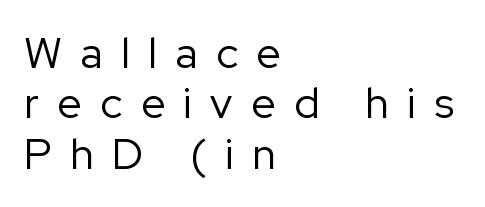
{"serif": "no", "italic": "no", "bold": "no", "weight": "regular", "width": "normal", "stroke_contrast": "low", "x_height": "medium", "monospaced": "no", "underline": "no", "align": "left", "line_spacing_ratio": 1.17, "letter_spacing": "wide", "letter_spacing_em": 0.43, "glyph_px": 43}
